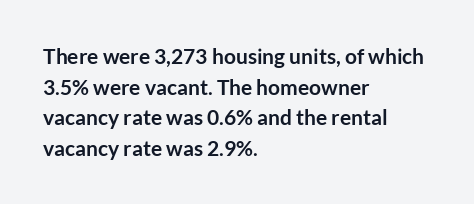
Q: Is the text bold? A: Yes.
Q: Is the text italic (slanted)? A: No, it is upright.
Q: Is the text underlined? A: No.
Q: How is the paragraph aligned? A: Left-aligned.
Q: Is the spacing between letters normal or unusually wide? A: Normal.
Q: Is the spacing between lines tight, normal or loose? A: Normal.
